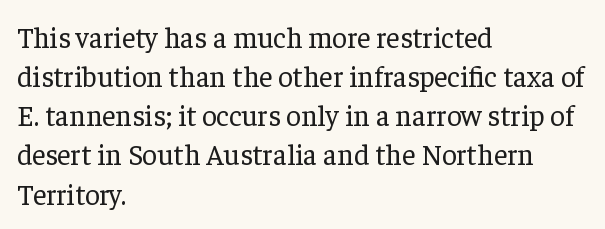
Q: Is the text bold? A: No.
Q: Is the text italic (slanted)? A: No, it is upright.
Q: Is the typeface a serif or a sans-serif typeface? A: Serif.
Q: Is the text underlined? A: No.
Q: How is the paragraph aligned? A: Left-aligned.
Q: Is the spacing between letters normal or unusually wide? A: Normal.
Q: Is the spacing between lines tight, normal or loose? A: Normal.
Q: Width (condensed, normal, or wide)? A: Normal.
Q: Stroke contrast? A: Low.
Q: x-height? A: Medium.
Q: Monospaced? A: No.
